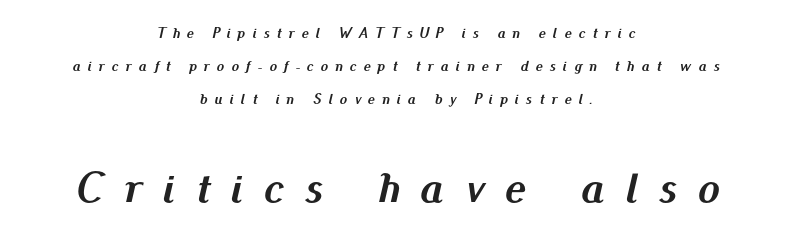
The image shows 44 px semibold type, italic (leaning right); set centered, loose line spacing (2.19x), unusually wide letter spacing (+0.47 em), not underlined; the second (bottom) block is 2.93x larger; medium stroke contrast and a small x-height.
